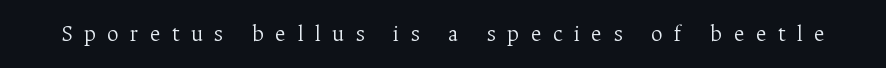
Q: Is the text bold? A: No.
Q: Is the text italic (slanted)? A: No, it is upright.
Q: Is the text underlined? A: No.
Q: Is the spacing between letters normal or unusually wide? A: Unusually wide.
